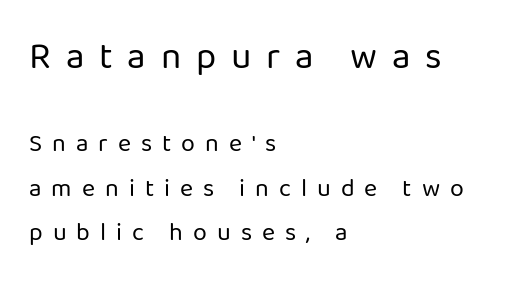
The image shows 37 px regular-weight sans-serif type, upright; set left-aligned, line spacing 1.78x, unusually wide letter spacing (+0.4 em), not underlined; the first (top) block is 1.48x larger; low stroke contrast and a medium x-height.
